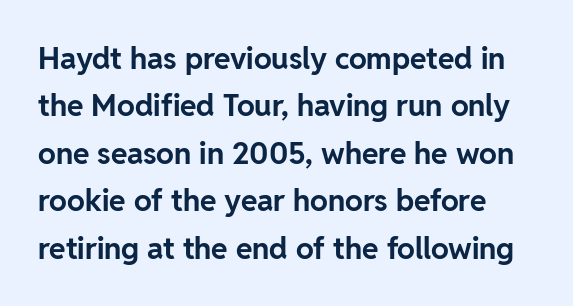
Q: Is the text bold? A: Yes.
Q: Is the text italic (slanted)? A: No, it is upright.
Q: Is the typeface a serif or a sans-serif typeface? A: Sans-serif.
Q: Is the text underlined? A: No.
Q: Is the spacing between letters normal or unusually wide? A: Normal.
Q: Is the spacing between lines tight, normal or loose? A: Normal.
Q: Width (condensed, normal, or wide)? A: Normal.
Q: Stroke contrast? A: Low.
Q: x-height? A: Medium.
Q: Monospaced? A: No.
